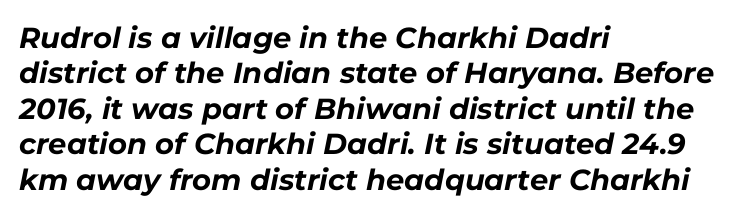
When letters slant like this, we call the style italic. Glance below the letters and you will spot only blank space. I'd describe the lettering as bold — thick and assertive. Visually the block forms a straight wall on the left and a jagged coastline on the right.
